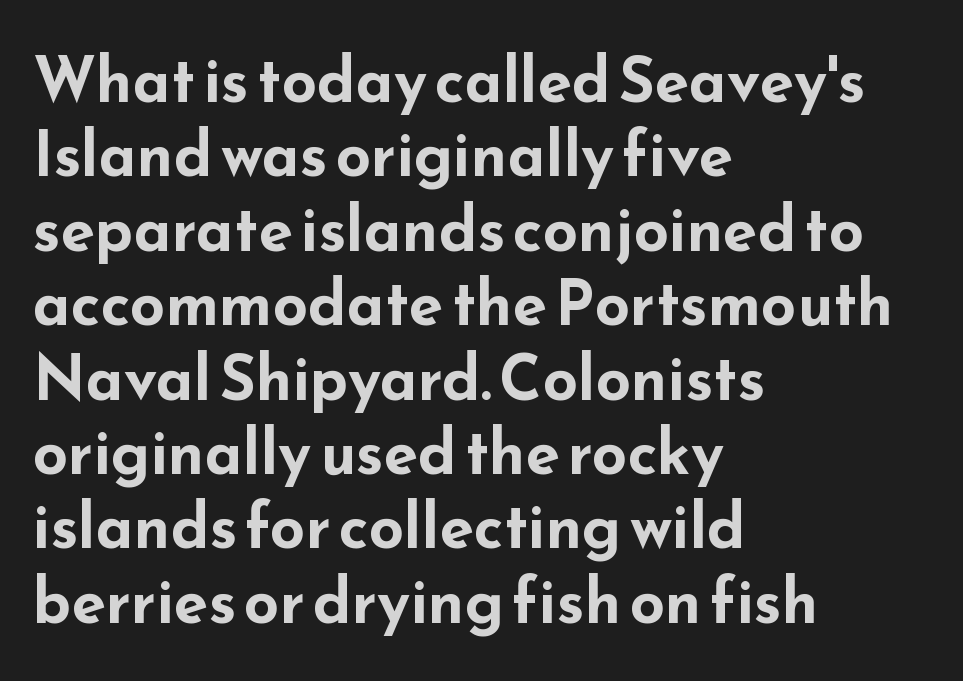
The image shows 62 px bold, wide sans-serif type, upright; set left-aligned, line spacing 1.2x, normal letter spacing, not underlined; low stroke contrast and a small x-height.
